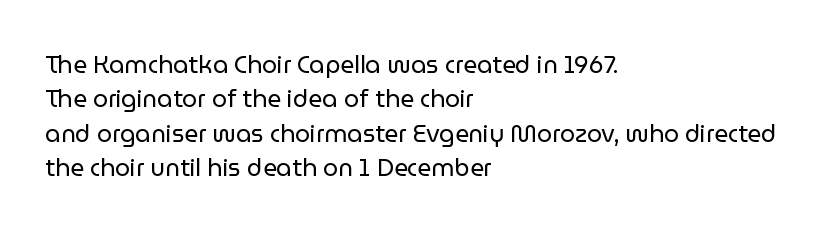
The image shows 24 px text type, upright; set left-aligned, normal line spacing (1.43x), normal letter spacing, not underlined.
